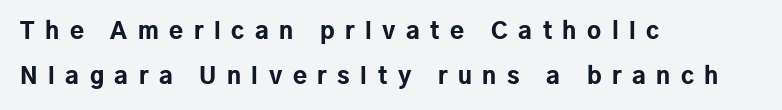
{"italic": "no", "bold": "yes", "underline": "no", "align": "left", "line_spacing": "loose", "line_spacing_ratio": 1.96, "letter_spacing": "wide", "letter_spacing_em": 0.46, "glyph_px": 23}
